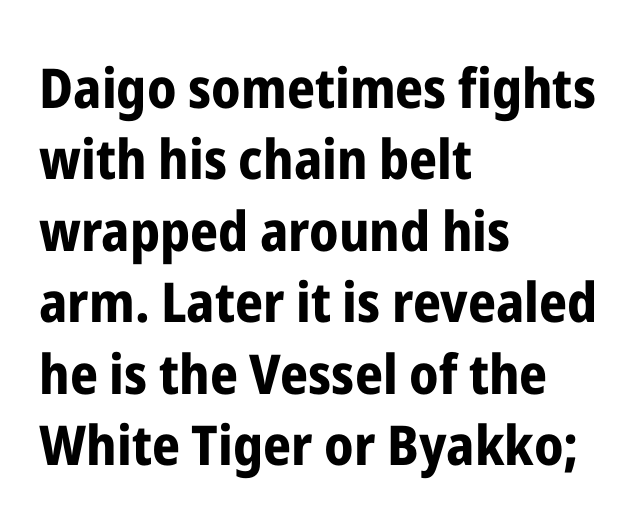
The image shows 55 px bold, condensed sans-serif type, upright; set left-aligned, normal line spacing (1.3x), normal letter spacing, not underlined; low stroke contrast and a medium x-height.
